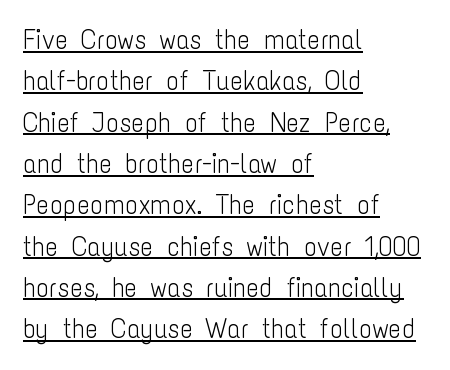
What's the leading like? Ordinary, nothing unusual. Like a heading marked for emphasis, these lines bear an underscore. Standard letterfit; no display-style spreading of the glyphs. Quick note: not italic, upright. The paragraph shown leans on its left margin. Heft: none added — not bold.
